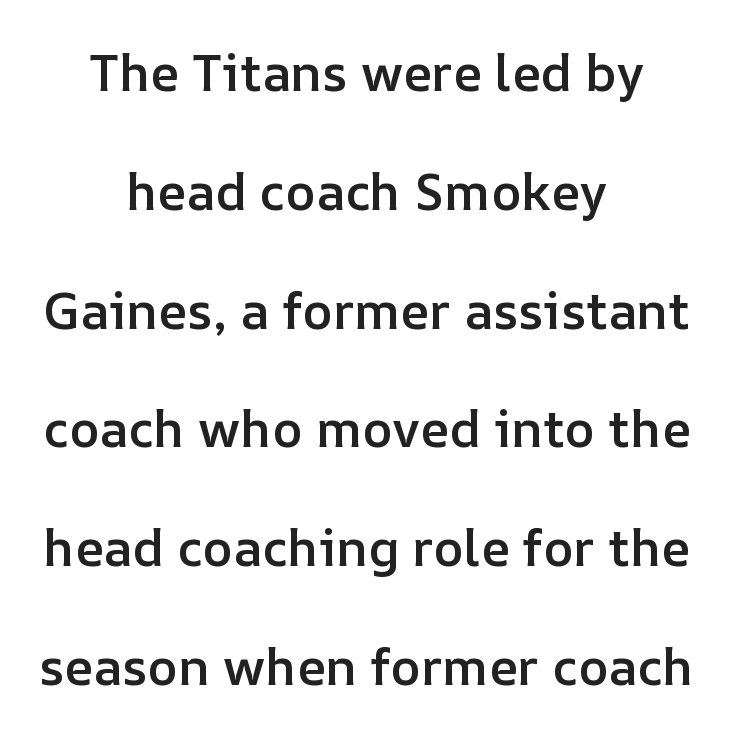
Interline gaps are noticeably wide in this sample. Tracking here is standard; glyphs follow each other at the usual distance. The passage is arranged like a title page — every line centered. Character widths vary here, with narrow letters taking less room than wide ones. Posture: straight, roman, zero tilt. Weight check: semibold — heavier than regular, not quite bold.
